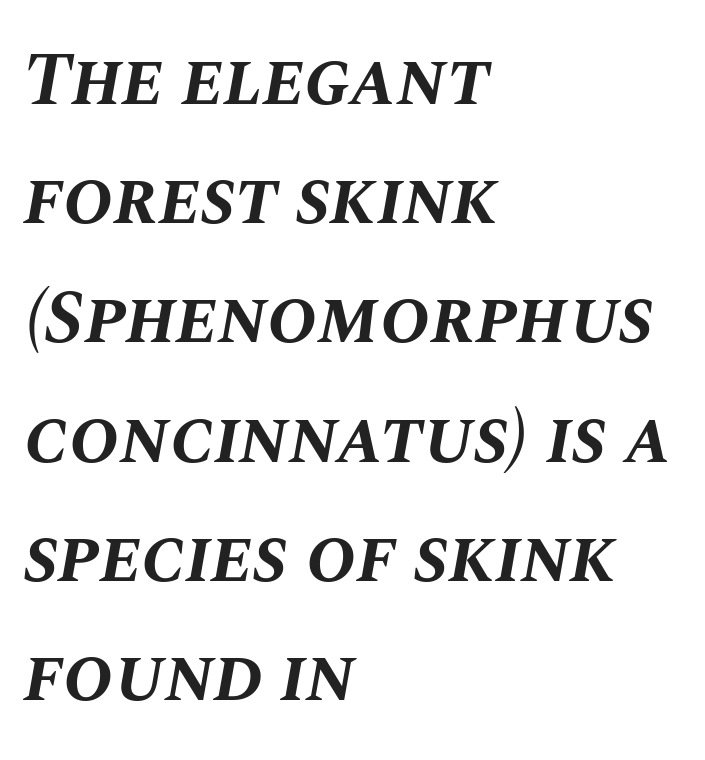
Q: Is the text bold? A: Yes.
Q: Is the text italic (slanted)? A: Yes, it leans right by about 10 degrees.
Q: Is the text underlined? A: No.
Q: How is the paragraph aligned? A: Left-aligned.
Q: Is the spacing between letters normal or unusually wide? A: Normal.
Q: Is the spacing between lines tight, normal or loose? A: Normal.
Q: Width (condensed, normal, or wide)? A: Normal.
Q: Stroke contrast? A: Medium.
Q: x-height? A: Large.
Q: Monospaced? A: No.
